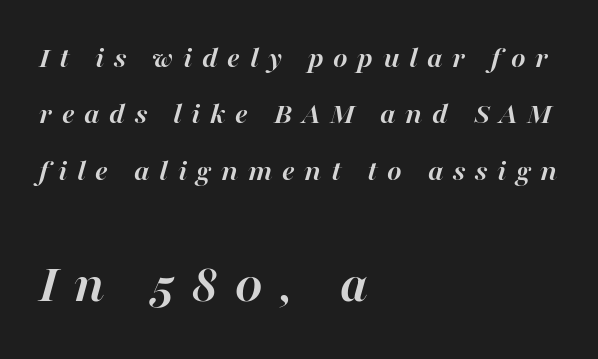
{"italic": "yes", "lean": "right", "slant_degrees": 16, "bold": "yes", "weight": "semibold", "width": "normal", "stroke_contrast": "high", "x_height": "medium", "monospaced": "no", "underline": "no", "align": "left", "line_spacing_ratio": 1.82, "letter_spacing": "wide", "letter_spacing_em": 0.31, "larger_block": "second", "size_ratio": 1.77, "glyph_px": 55}
